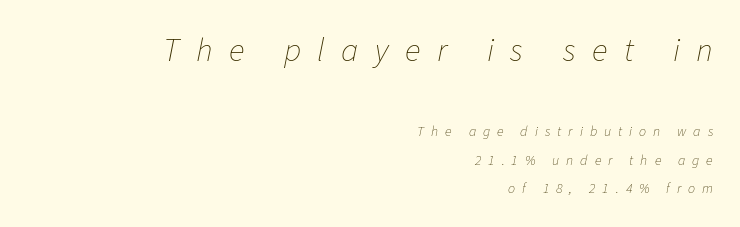
The image shows 33 px thin type, italic (leaning right); set right-aligned, loose line spacing (2.05x), unusually wide letter spacing (+0.5 em), not underlined; the first (top) block is 2.36x larger; low stroke contrast and a medium x-height.
